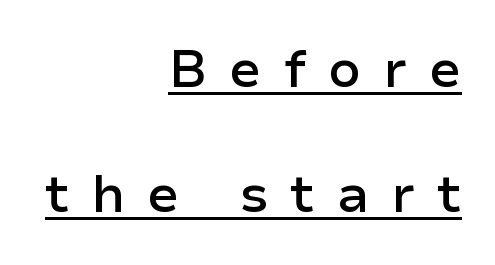
{"serif": "no", "italic": "no", "bold": "semi", "weight": "semibold", "width": "normal", "stroke_contrast": "low", "x_height": "medium", "monospaced": "no", "underline": "yes", "align": "right", "line_spacing": "loose", "line_spacing_ratio": 2.4, "letter_spacing": "wide", "letter_spacing_em": 0.42, "glyph_px": 52}
